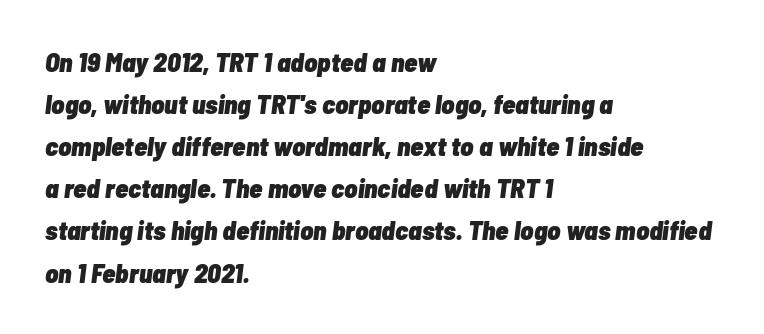
The image shows 27 px bold type, italic (leaning right); set left-aligned, normal line spacing (1.56x), normal letter spacing, not underlined.
